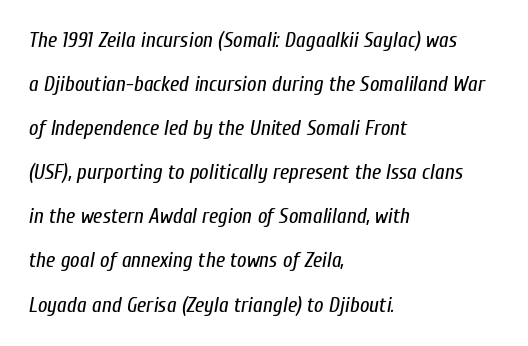
The image shows 21 px text type, italic (leaning right); set left-aligned, loose line spacing (2.1x), normal letter spacing, not underlined.
